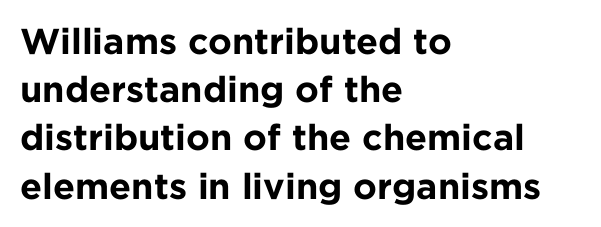
{"serif": "no", "italic": "no", "bold": "yes", "weight": "bold", "width": "normal", "stroke_contrast": "low", "x_height": "medium", "monospaced": "no", "underline": "no", "align": "left", "line_spacing": "normal", "line_spacing_ratio": 1.34, "letter_spacing": "normal", "letter_spacing_em": 0.0, "glyph_px": 36}
